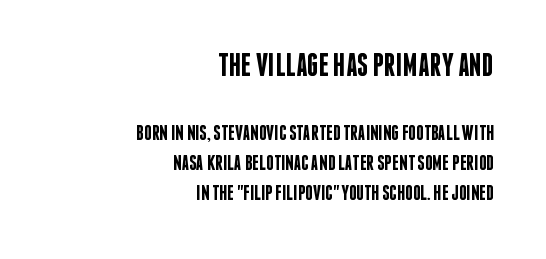
Q: Is the text bold? A: Semi-bold.
Q: Is the text italic (slanted)? A: No, it is upright.
Q: Is the typeface a serif or a sans-serif typeface? A: Sans-serif.
Q: Is the text underlined? A: No.
Q: How is the paragraph aligned? A: Right-aligned.
Q: Is the spacing between letters normal or unusually wide? A: Normal.
Q: Is the spacing between lines tight, normal or loose? A: Normal.
Q: Which block of text is set in a larger size, the first (top) or the second (bottom)? A: The first (top) one.
Q: Width (condensed, normal, or wide)? A: Condensed.
Q: Stroke contrast? A: Low.
Q: x-height? A: Large.
Q: Monospaced? A: No.
